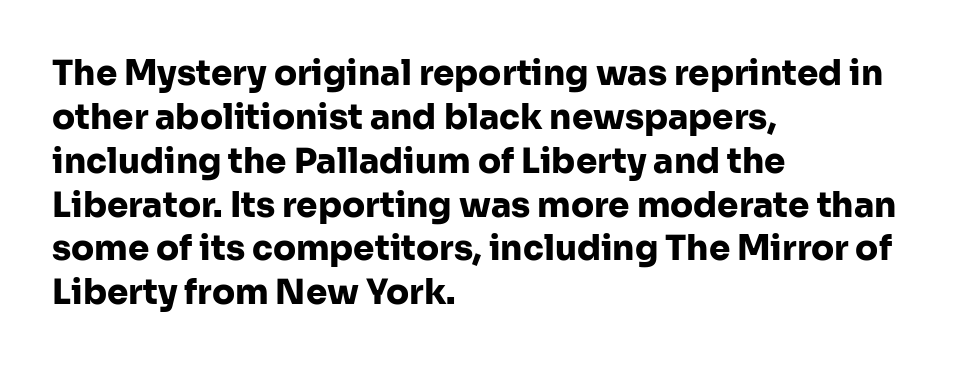
Q: Is the text bold? A: Yes.
Q: Is the text italic (slanted)? A: No, it is upright.
Q: Is the typeface a serif or a sans-serif typeface? A: Sans-serif.
Q: Is the text underlined? A: No.
Q: How is the paragraph aligned? A: Left-aligned.
Q: Is the spacing between letters normal or unusually wide? A: Normal.
Q: Is the spacing between lines tight, normal or loose? A: Normal.
Q: Width (condensed, normal, or wide)? A: Normal.
Q: Stroke contrast? A: Low.
Q: x-height? A: Medium.
Q: Monospaced? A: No.
